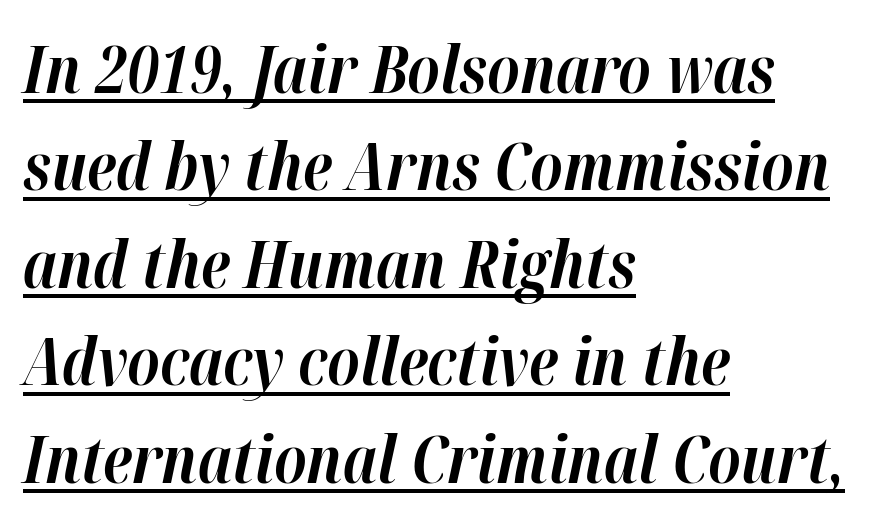
Here the glyphs are tracked normally, forming tight word shapes. The setting favours the left margin, as ordinary paragraphs usually do. Caption: lettering with a line underneath. A typesetter would call this proportional, since set widths differ per character. The rendering applies a slant to the glyphs.
